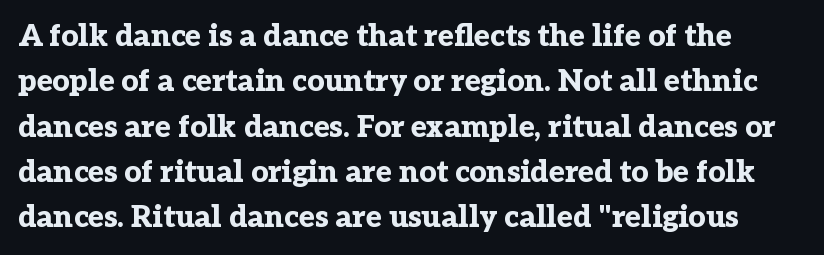
Q: Is the text bold? A: Yes.
Q: Is the text italic (slanted)? A: No, it is upright.
Q: Is the typeface a serif or a sans-serif typeface? A: Serif.
Q: Is the text underlined? A: No.
Q: Is the spacing between letters normal or unusually wide? A: Normal.
Q: Is the spacing between lines tight, normal or loose? A: Normal.
Q: Width (condensed, normal, or wide)? A: Normal.
Q: Stroke contrast? A: Low.
Q: x-height? A: Medium.
Q: Monospaced? A: No.
